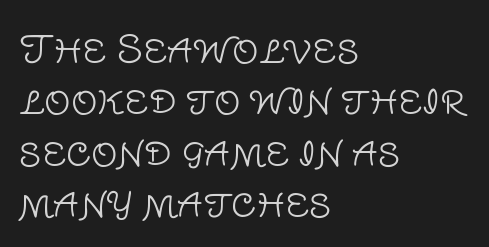
The image shows 37 px light sans-serif type; set left-aligned, normal line spacing (1.39x), normal letter spacing, not underlined; low stroke contrast and a large x-height.
